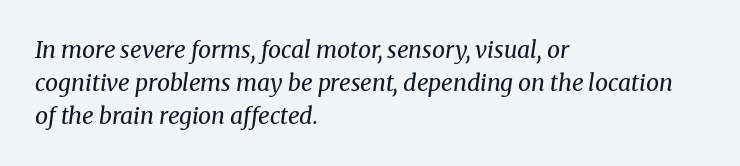
The image shows 23 px text type, italic (leaning right); set left-aligned, normal line spacing (1.43x), normal letter spacing, not underlined.
